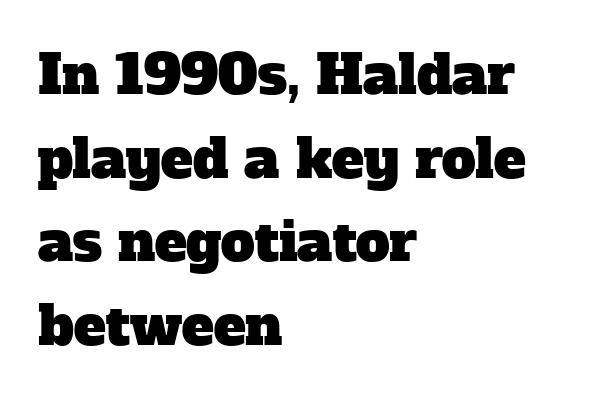
The image shows 54 px serif type; set left-aligned, normal line spacing (1.55x), normal letter spacing, not underlined; low stroke contrast and a medium x-height.
